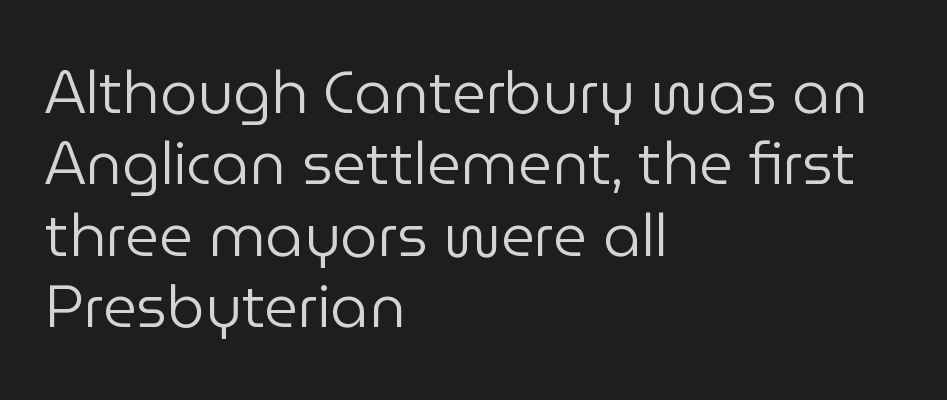
The image shows 59 px regular-weight sans-serif type, upright; set left-aligned, line spacing 1.21x, normal letter spacing, not underlined; low stroke contrast and a medium x-height.
